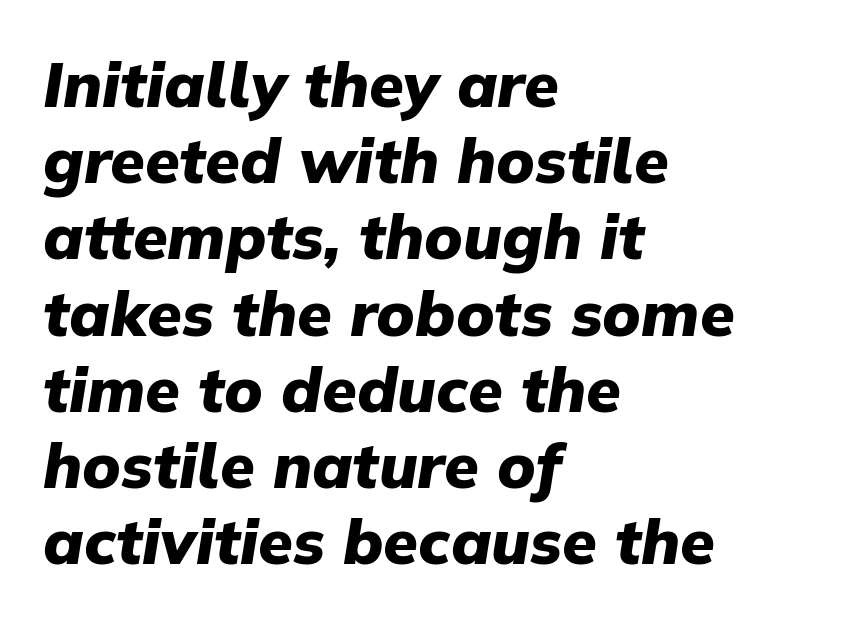
Where is the straight margin? On the left. This is heavy type, rendered in bold. Notice how the stems are inclined rather than vertical — that's the hallmark of italics. The passage shown has conventional tracking throughout. The gap between lines stays unmarked. Proportional: the letters do not fall into vertical columns.
